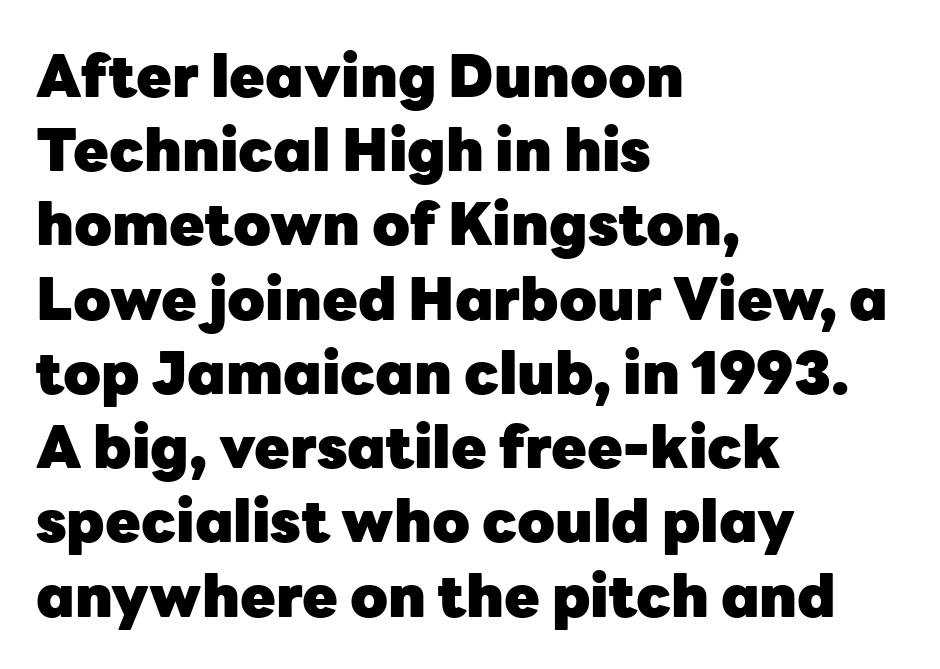
Q: Is the text bold? A: Yes.
Q: Is the text italic (slanted)? A: No, it is upright.
Q: Is the typeface a serif or a sans-serif typeface? A: Sans-serif.
Q: Is the text underlined? A: No.
Q: How is the paragraph aligned? A: Left-aligned.
Q: Is the spacing between letters normal or unusually wide? A: Normal.
Q: Is the spacing between lines tight, normal or loose? A: Normal.
Q: Width (condensed, normal, or wide)? A: Normal.
Q: Stroke contrast? A: Low.
Q: x-height? A: Medium.
Q: Monospaced? A: No.
